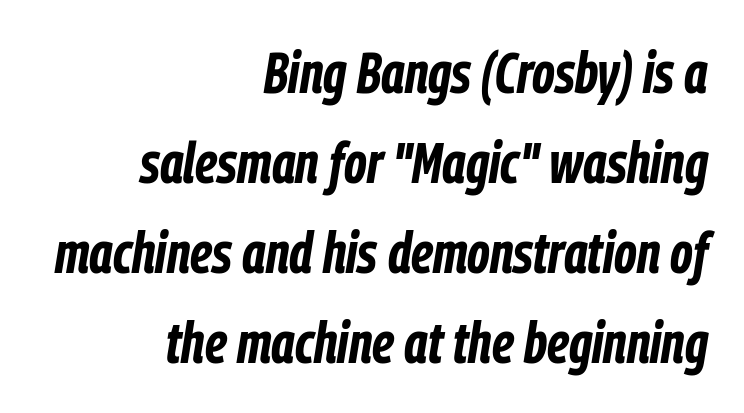
Italic: yes, the glyphs are oblique. As a designer I'd log this as weight 700, bold. Horizontally, the lines are justified to the trailing edge only. Letter spacing: default. Interline gaps are of average width in this sample.
